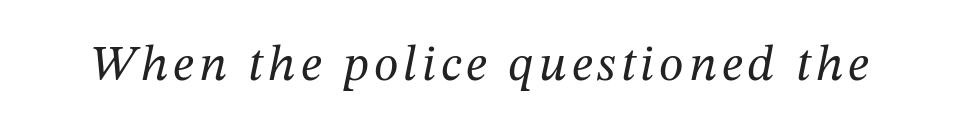
No chunkiness to these letters — they're not bold. The face used here is proportionally spaced, like ordinary book or web type. The whole block is typeset with a tilt. The baseline area is clear.
